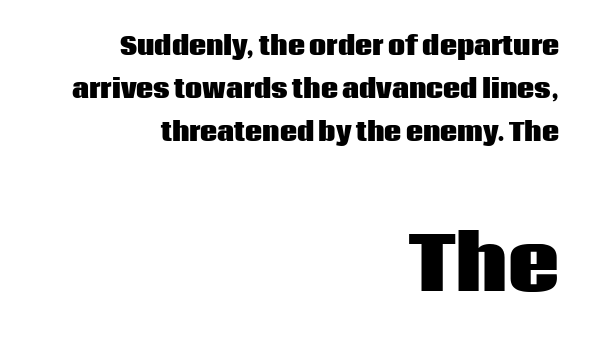
The emphasis by scale lands on block number two, below. A typesetter would mark this as roman, not italic. Is the type bold? Yes — the strokes are clearly thick and heavy. Look at the tracking — it's just the regular setting, nothing added. The paragraph has a hard right edge and a soft left edge.
